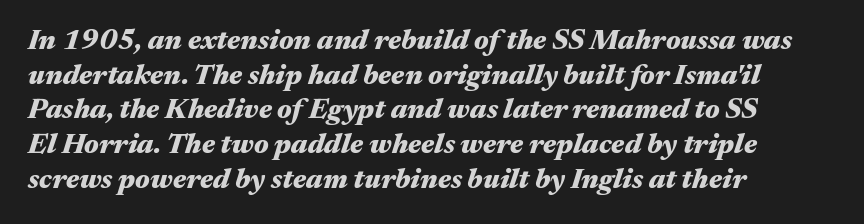
The image shows 28 px heavy, wide type, italic (leaning right); set left-aligned, line spacing 1.24x, normal letter spacing, not underlined; medium stroke contrast and a medium x-height.
